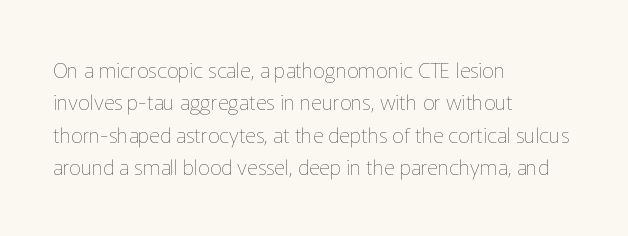
Q: Is the text bold? A: No.
Q: Is the text italic (slanted)? A: No, it is upright.
Q: Is the text underlined? A: No.
Q: How is the paragraph aligned? A: Left-aligned.
Q: Is the spacing between letters normal or unusually wide? A: Normal.
Q: Is the spacing between lines tight, normal or loose? A: Normal.
